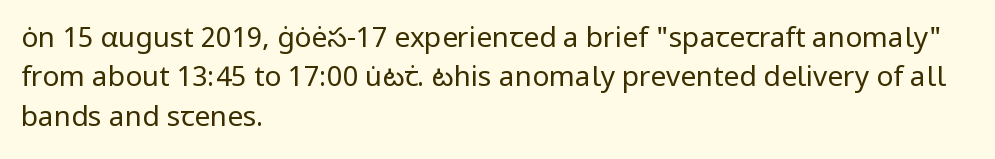
{"serif": "no", "italic": "no", "bold": "no", "weight": "regular", "width": "normal", "stroke_contrast": "low", "x_height": "medium", "monospaced": "no", "underline": "no", "align": "left", "line_spacing": "normal", "line_spacing_ratio": 1.41, "letter_spacing": "normal", "letter_spacing_em": 0.0, "glyph_px": 28}
